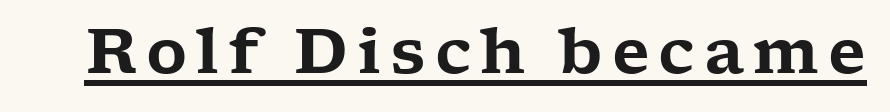
{"serif": "yes", "italic": "no", "width": "wide", "stroke_contrast": "low", "x_height": "medium", "monospaced": "no", "underline": "yes", "glyph_px": 63}
